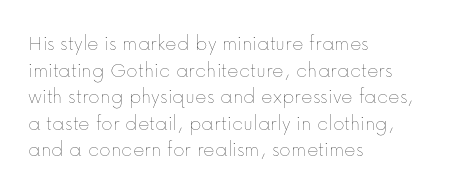
{"italic": "no", "bold": "no", "underline": "no", "align": "left", "line_spacing_ratio": 1.21, "letter_spacing": "normal", "letter_spacing_em": 0.0, "glyph_px": 22}
